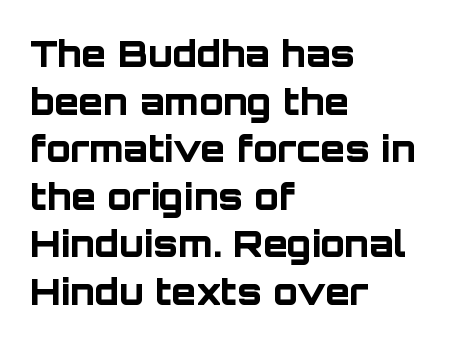
Every stem runs plumb, perpendicular to the baseline. The paragraph shown leans on its left margin. Characters follow at the spacing the type designer built in. Letters rest on an invisible, unmarked baseline.
